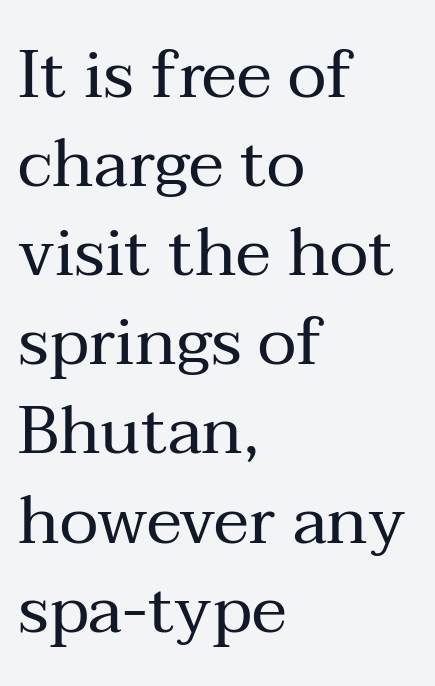
{"serif": "yes", "italic": "no", "bold": "no", "weight": "regular", "width": "normal", "stroke_contrast": "medium", "x_height": "medium", "monospaced": "no", "underline": "no", "align": "left", "line_spacing": "normal", "line_spacing_ratio": 1.33, "letter_spacing": "normal", "letter_spacing_em": 0.0, "glyph_px": 67}
